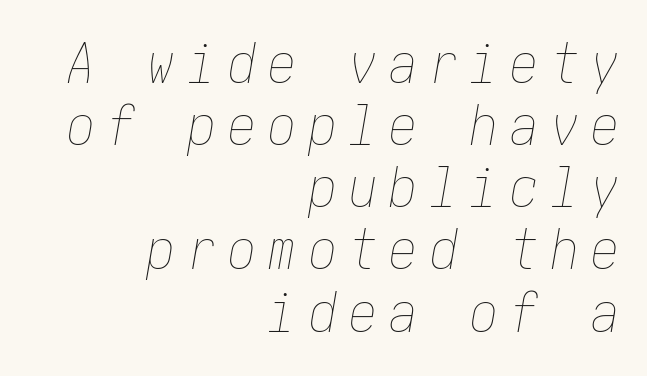
{"italic": "yes", "lean": "right", "slant_degrees": 10, "bold": "no", "weight": "thin", "width": "condensed", "stroke_contrast": "low", "x_height": "medium", "underline": "no", "align": "right", "line_spacing": "tight", "line_spacing_ratio": 1.11, "letter_spacing": "wide", "letter_spacing_em": 0.22, "glyph_px": 56}
